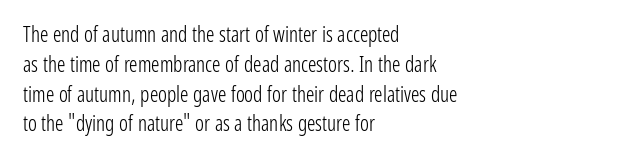
The image shows 21 px text type, upright; set left-aligned, normal line spacing (1.42x), normal letter spacing, not underlined.
